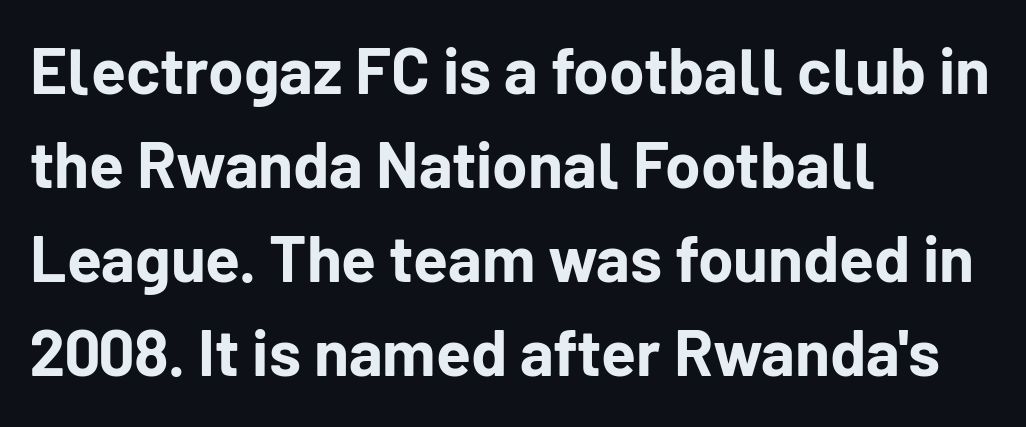
These lines are rendered in a variable-pitch font. The horizontal fit of the characters is conventional and even. Plenty of ink on the page — the face is bold. The characters display no serif detailing; their extremities are plain.
